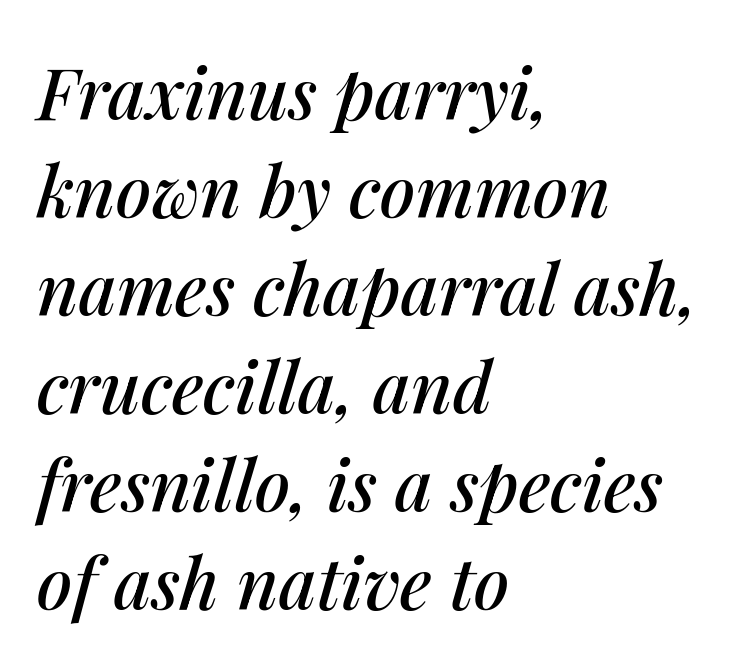
The image shows 71 px text type, italic (leaning right); set left-aligned, normal line spacing (1.38x), normal letter spacing, not underlined; medium stroke contrast and a medium x-height.
